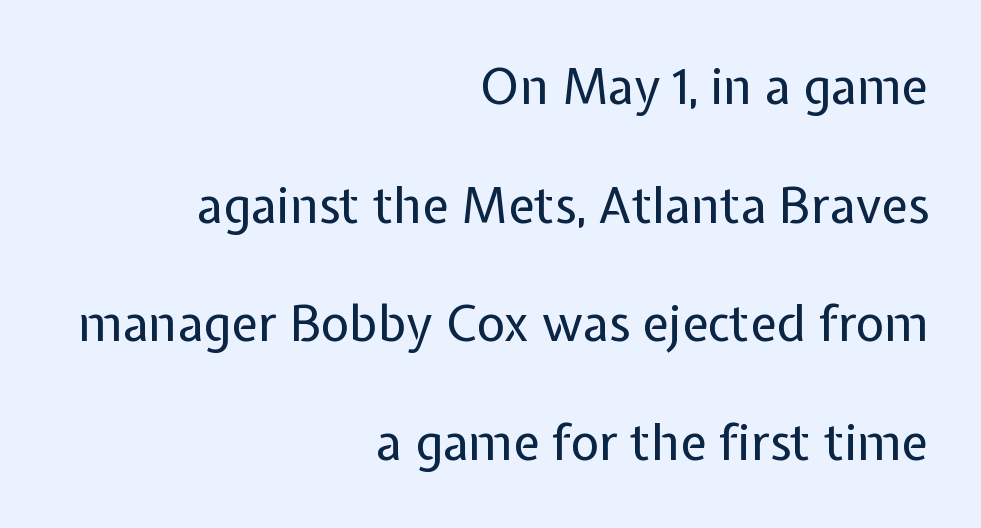
The letters look calm and open, with moderate or lighter stems. A student would call this right alignment; a typographer would say flush right, rag left. The passage shown is typed in a proportional face where columns would drift. Quick note: not italic, upright.
